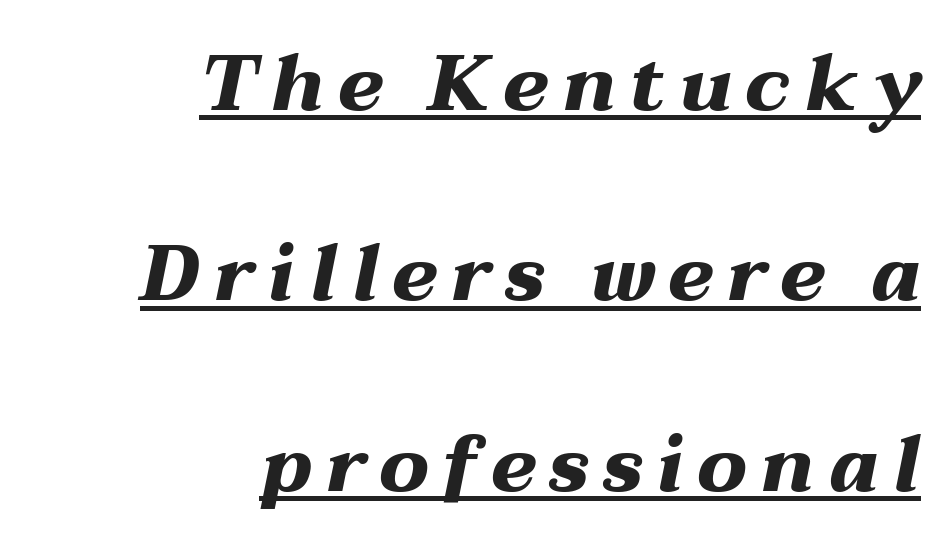
The image shows 78 px heavy, wide type, italic (leaning right); set right-aligned, loose line spacing (2.44x), underlined; medium stroke contrast and a medium x-height.
